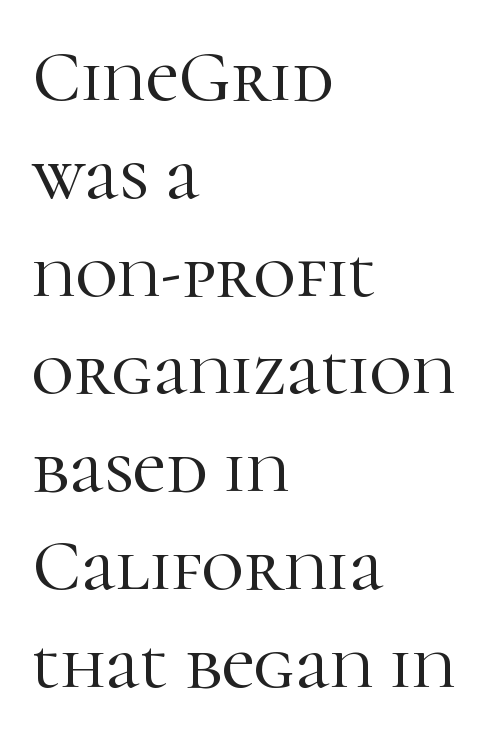
Q: Is the text italic (slanted)? A: No, it is upright.
Q: Is the typeface a serif or a sans-serif typeface? A: Serif.
Q: Is the text underlined? A: No.
Q: How is the paragraph aligned? A: Left-aligned.
Q: Is the spacing between letters normal or unusually wide? A: Normal.
Q: Is the spacing between lines tight, normal or loose? A: Normal.
Q: Width (condensed, normal, or wide)? A: Normal.
Q: Stroke contrast? A: High.
Q: x-height? A: Medium.
Q: Monospaced? A: No.
